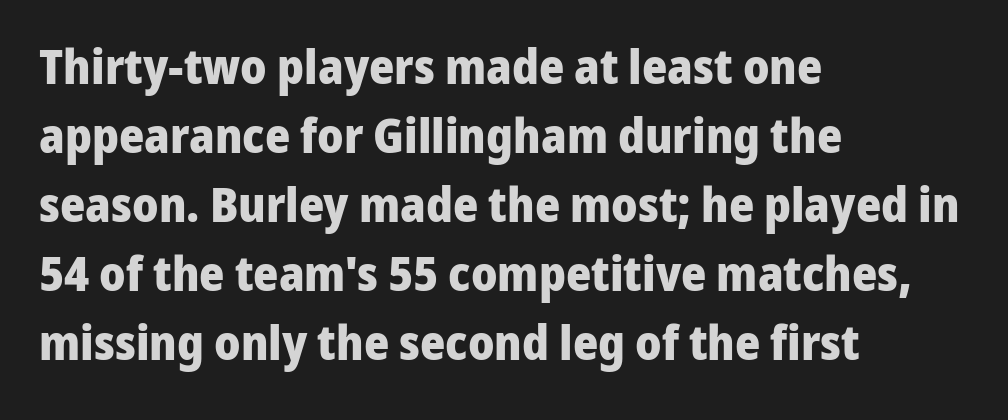
The image shows 48 px heavy sans-serif type, upright; set left-aligned, normal line spacing (1.44x), normal letter spacing, not underlined; low stroke contrast and a medium x-height.
